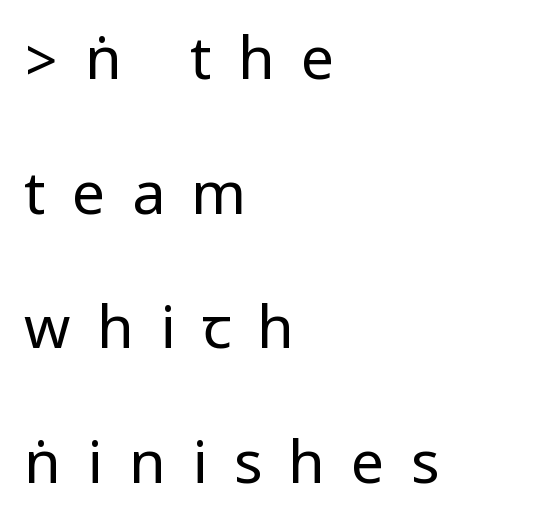
Weight: in the light-to-regular range. Type style note: lacks serifs. Rows of type keep a wide berth in the vertical direction. Characters follow at a spacing far wider than the type designer built in.
